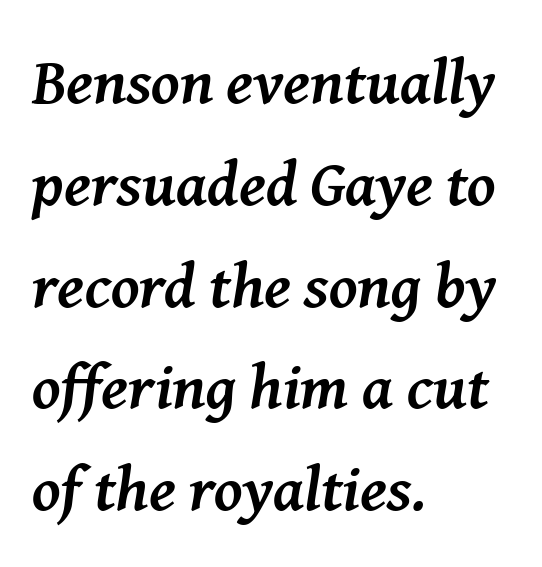
Is this a fixed-width face? No — the glyphs have proportional, varying widths. Words appear dense and cohesive because spacing is normal. Interline gaps are of average width in this sample. The rag falls on the right side of this text block.
